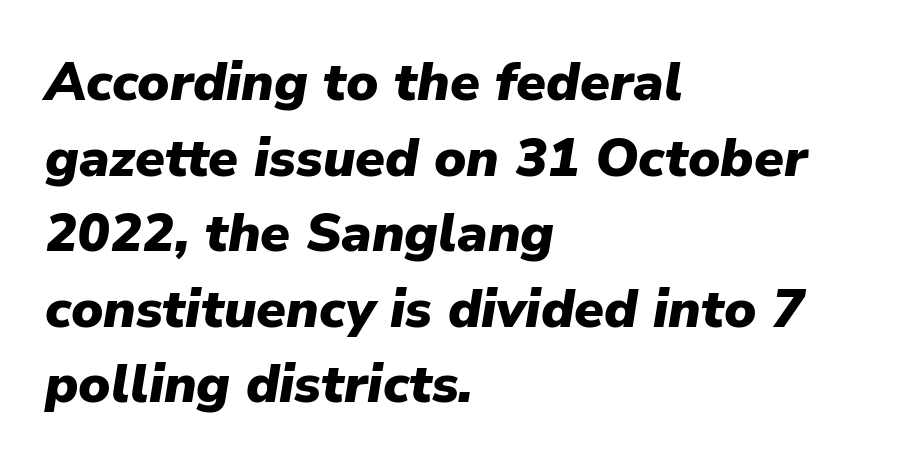
The image shows 54 px heavy type, italic (leaning right); set left-aligned, normal line spacing (1.4x), normal letter spacing, not underlined; low stroke contrast and a medium x-height.
